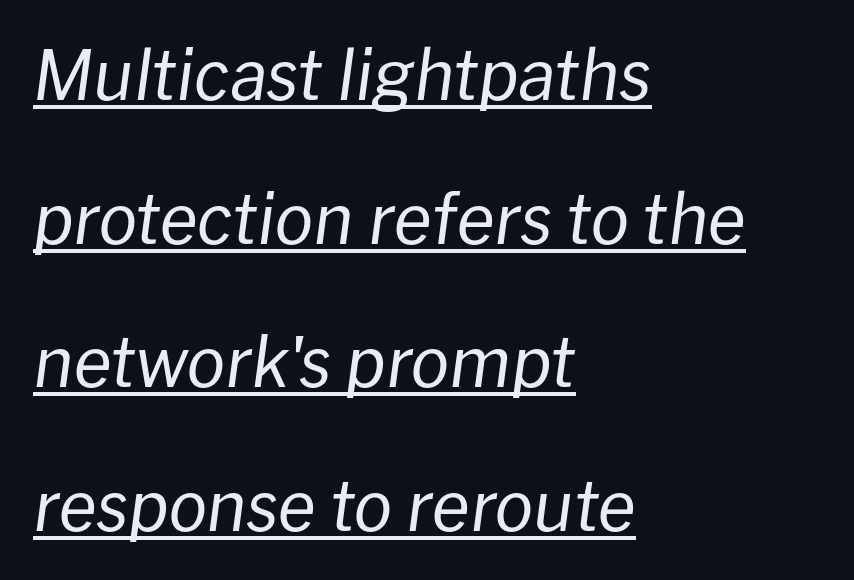
Each letter keeps its own natural width here, so spacing adapts to shape. Notice how a bar underscores the lettering throughout. All the whitespace from short lines collects on the right. Spacing between characters is what you'd get straight out of the box. Counters stay open thanks to moderate or lighter strokes.
